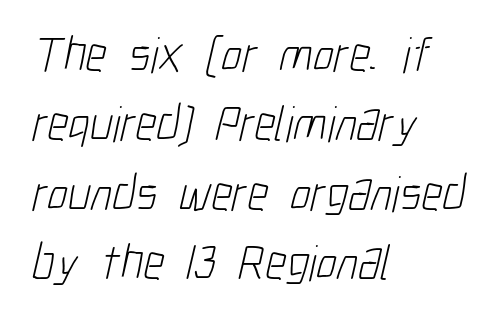
{"serif": "no", "bold": "no", "weight": "light", "width": "condensed", "stroke_contrast": "low", "x_height": "medium", "monospaced": "no", "underline": "no", "align": "left", "line_spacing": "normal", "line_spacing_ratio": 1.39, "letter_spacing": "normal", "letter_spacing_em": 0.0, "glyph_px": 50}
